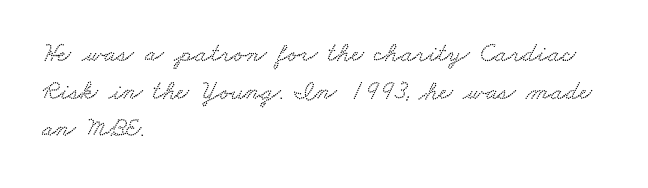
{"underline": "no", "align": "left", "line_spacing": "normal", "line_spacing_ratio": 1.39, "letter_spacing": "normal", "letter_spacing_em": 0.0, "glyph_px": 27}
